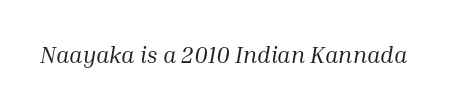
This reads as an unemphasized weight, regular at the heaviest. Unmarked baselines from the first word to the last. Compared with typical body copy, the letter spacing here is the same. Characters are canted at an angle relative to the baseline's perpendicular.
